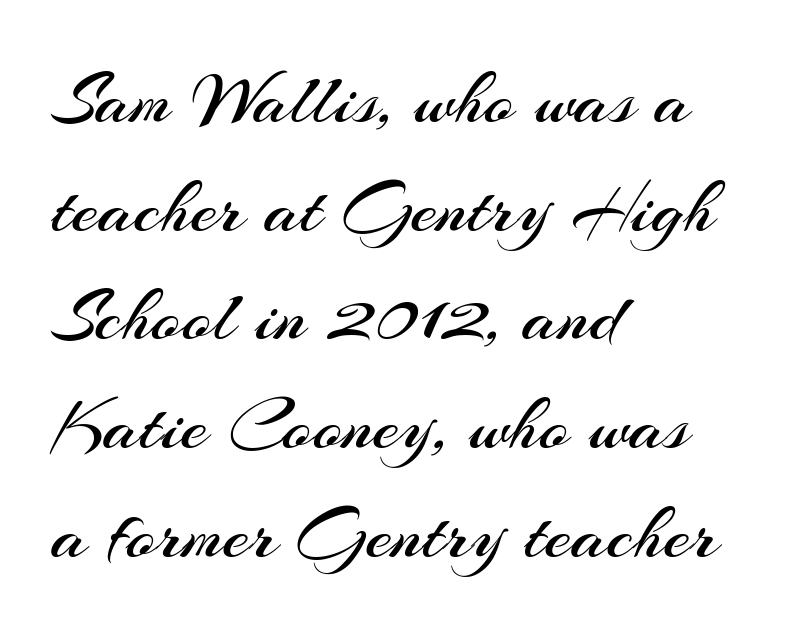
{"serif": "no", "bold": "no", "weight": "regular", "width": "normal", "stroke_contrast": "medium", "x_height": "small", "monospaced": "no", "underline": "no", "align": "left", "line_spacing": "normal", "line_spacing_ratio": 1.43, "letter_spacing": "normal", "letter_spacing_em": 0.0, "glyph_px": 76}
